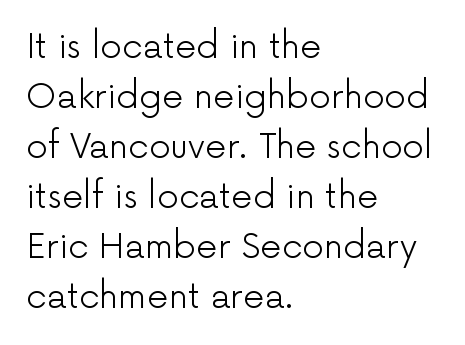
Summary of weight: not heavy and not bold. Normally led — the rows are evenly, conventionally spaced. Casual observation: everything's shoved over to the left. Honestly, the letter spacing is just normal — you wouldn't notice it. The letters stand straight up with perfectly vertical stems.
